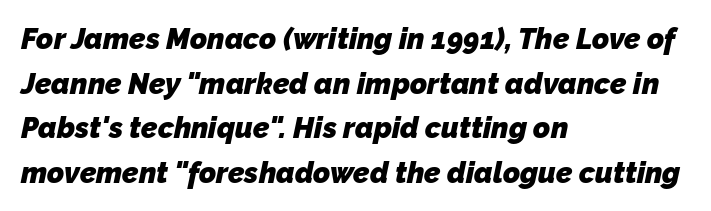
{"serif": "no", "bold": "yes", "weight": "heavy", "width": "normal", "stroke_contrast": "low", "x_height": "medium", "monospaced": "no", "underline": "no", "align": "left", "line_spacing": "normal", "line_spacing_ratio": 1.54, "letter_spacing": "normal", "letter_spacing_em": 0.0, "glyph_px": 29}
